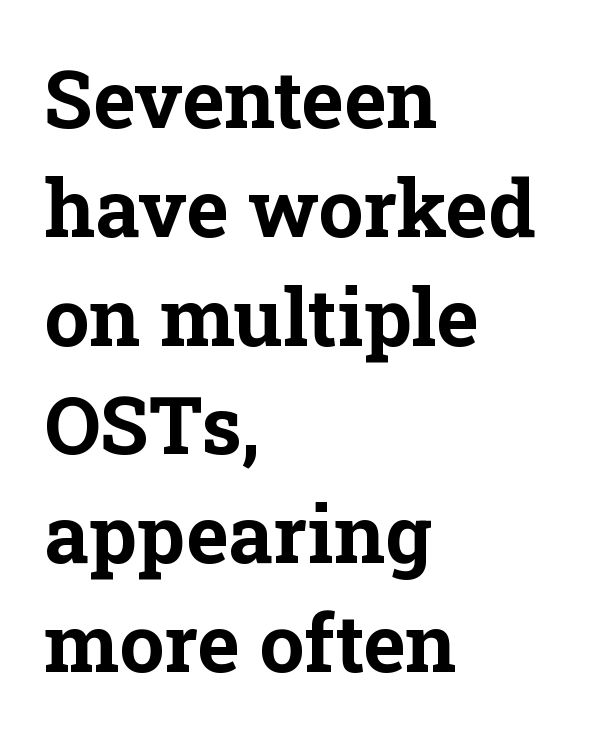
Nope, not italic — everything's standing straight. These lines keep a tight, regular rhythm from letter to letter. Rule under the text: the space is simply empty. The font family rendered here belongs to the serif group. The paragraph has a hard left edge and a soft right edge.
